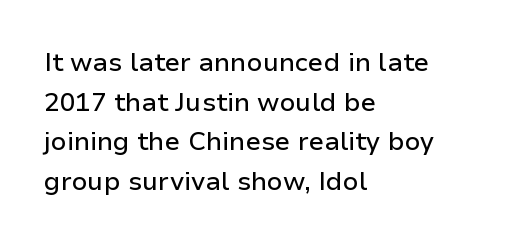
Interline gaps are of average width in this sample. The type sits square on the baseline with zero lean. Just letters on the line, the space beneath them empty. Students, note that the glyphs here touch the page at normal intervals. The rendering anchors every line to the left-hand side.
